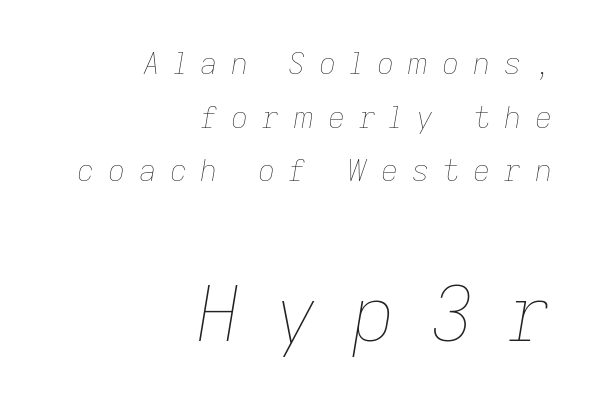
Q: Is the text bold? A: No.
Q: Is the text italic (slanted)? A: Yes, it leans right by about 9 degrees.
Q: Is the text underlined? A: No.
Q: How is the paragraph aligned? A: Right-aligned.
Q: Is the spacing between letters normal or unusually wide? A: Unusually wide.
Q: Which block of text is set in a larger size, the first (top) or the second (bottom)? A: The second (bottom) one.
Q: Width (condensed, normal, or wide)? A: Normal.
Q: Stroke contrast? A: Low.
Q: x-height? A: Medium.
Q: Monospaced? A: No.
